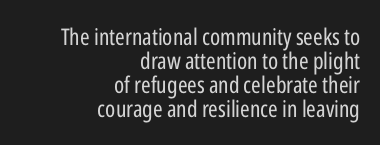
Q: Is the text bold? A: No.
Q: Is the text italic (slanted)? A: No, it is upright.
Q: Is the text underlined? A: No.
Q: How is the paragraph aligned? A: Right-aligned.
Q: Is the spacing between letters normal or unusually wide? A: Normal.
Q: Is the spacing between lines tight, normal or loose? A: Tight.
